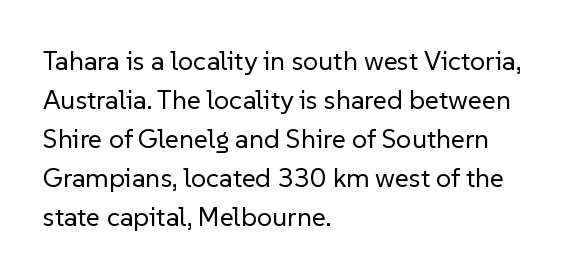
The image shows 27 px text type, upright; set left-aligned, normal line spacing (1.44x), normal letter spacing, not underlined.
